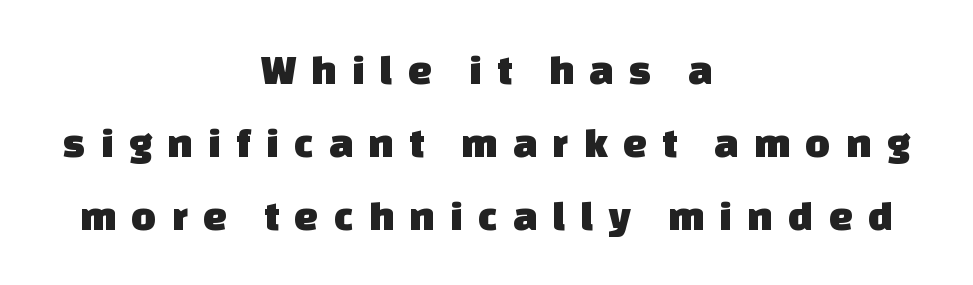
The image shows 43 px sans-serif type; set centered, normal line spacing (1.7x), unusually wide letter spacing (+0.35 em), not underlined; low stroke contrast and a large x-height.
